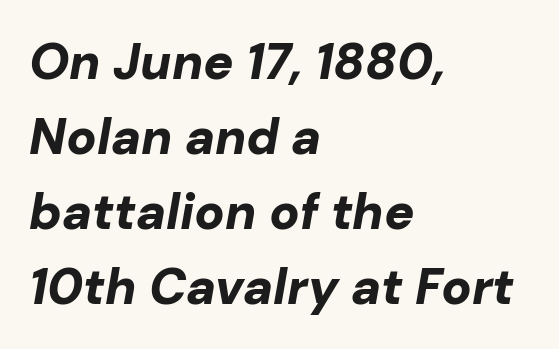
Q: Is the text bold? A: Yes.
Q: Is the text italic (slanted)? A: Yes, it leans right by about 10 degrees.
Q: Is the text underlined? A: No.
Q: How is the paragraph aligned? A: Left-aligned.
Q: Is the spacing between letters normal or unusually wide? A: Normal.
Q: Is the spacing between lines tight, normal or loose? A: Normal.
Q: Width (condensed, normal, or wide)? A: Normal.
Q: Stroke contrast? A: Low.
Q: x-height? A: Medium.
Q: Monospaced? A: No.
